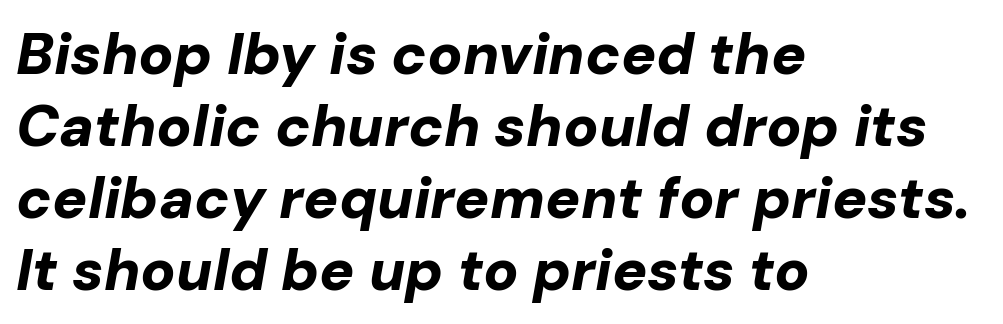
The image shows 58 px bold type, italic (leaning right); set left-aligned, line spacing 1.24x, normal letter spacing, not underlined; low stroke contrast and a medium x-height.
